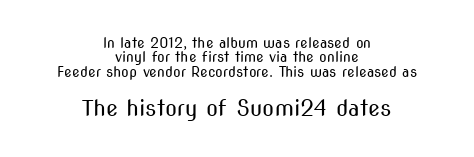
{"italic": "no", "bold": "no", "underline": "no", "align": "center", "line_spacing": "tight", "line_spacing_ratio": 1.02, "letter_spacing": "normal", "letter_spacing_em": 0.0, "larger_block": "second", "size_ratio": 1.57, "glyph_px": 22}
